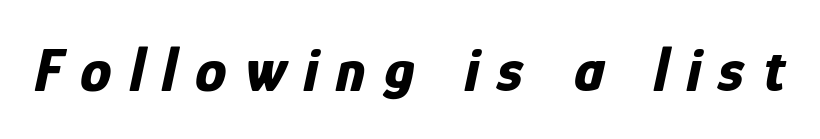
Q: Is the text bold? A: Yes.
Q: Is the text italic (slanted)? A: Yes, it leans right by about 12 degrees.
Q: Is the text underlined? A: No.
Q: Is the spacing between letters normal or unusually wide? A: Unusually wide.
Q: Width (condensed, normal, or wide)? A: Condensed.
Q: Stroke contrast? A: Low.
Q: x-height? A: Medium.
Q: Monospaced? A: No.
